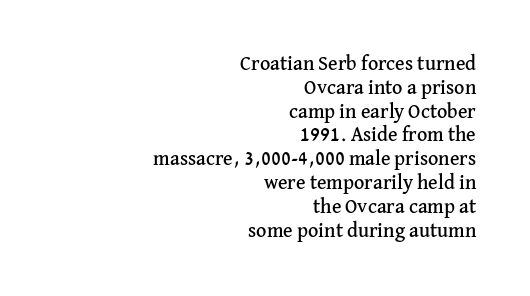
{"italic": "no", "underline": "no", "align": "right", "line_spacing_ratio": 1.19, "letter_spacing": "normal", "letter_spacing_em": 0.0, "glyph_px": 20}
